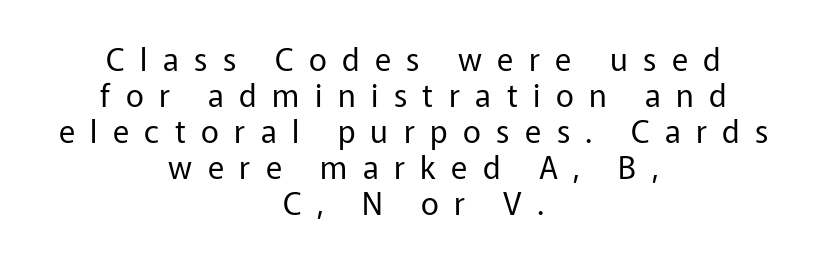
These lines have a slow, spaced-out rhythm from letter to letter. Nope, not italic — everything's standing straight. Underline: absent. The letters look calm and open, with moderate or lighter stems. The rendering positions every line midway between the sides.
